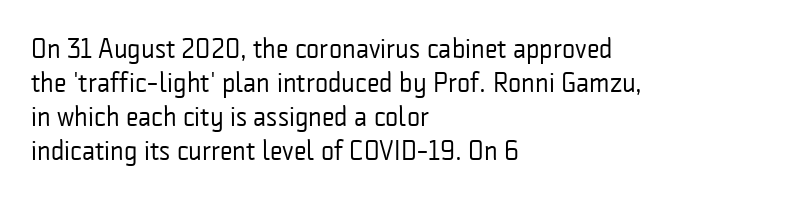
The image shows 28 px regular-weight, condensed sans-serif type, upright; set left-aligned, line spacing 1.21x, normal letter spacing, not underlined; low stroke contrast and a medium x-height.
